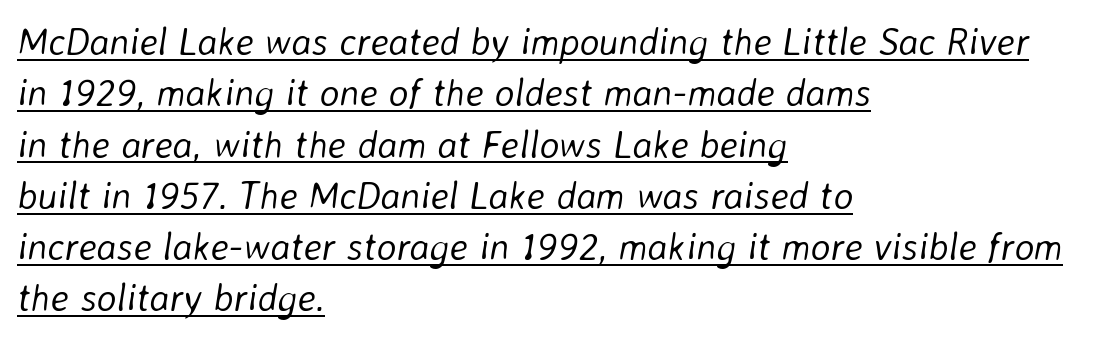
A classic flush-left, rag-right setting is used for this passage. Weight: not bold — regular or lighter. You can see a thin bar hugging the bottom of the glyphs. The letters advance in unequal steps, a hallmark of proportional type. The tracking reads as untouched default to a designer's eye.
